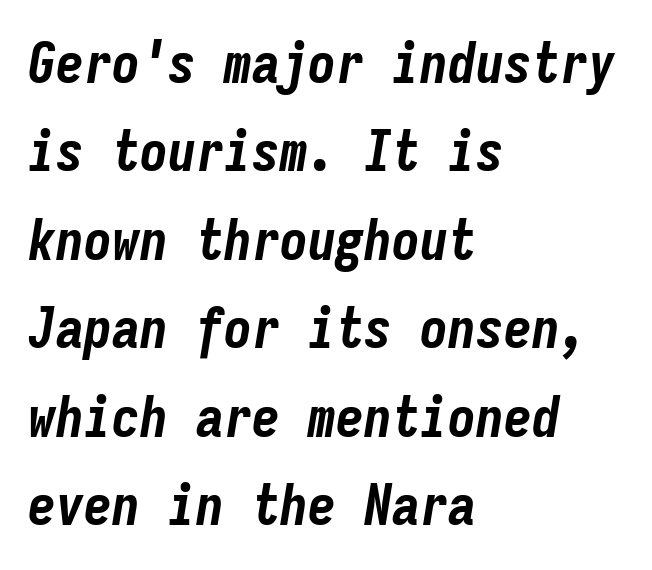
{"italic": "yes", "lean": "right", "slant_degrees": 9, "bold": "yes", "weight": "bold", "width": "condensed", "stroke_contrast": "low", "x_height": "medium", "monospaced": "yes", "underline": "no", "align": "left", "line_spacing": "normal", "line_spacing_ratio": 1.58, "letter_spacing": "normal", "letter_spacing_em": 0.0, "glyph_px": 56}
